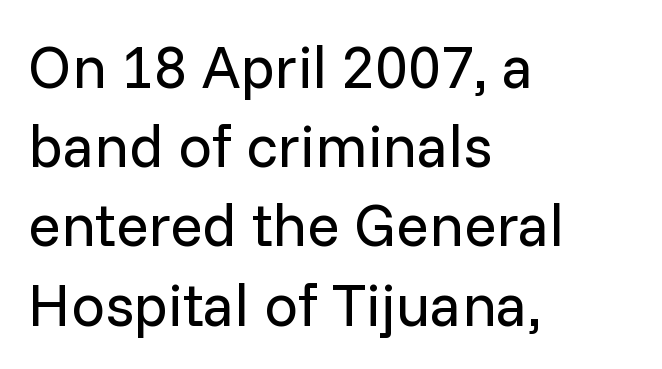
{"serif": "no", "italic": "no", "bold": "no", "weight": "regular", "width": "normal", "stroke_contrast": "low", "x_height": "medium", "monospaced": "no", "underline": "no", "align": "left", "line_spacing": "normal", "line_spacing_ratio": 1.32, "letter_spacing": "normal", "letter_spacing_em": 0.0, "glyph_px": 60}
